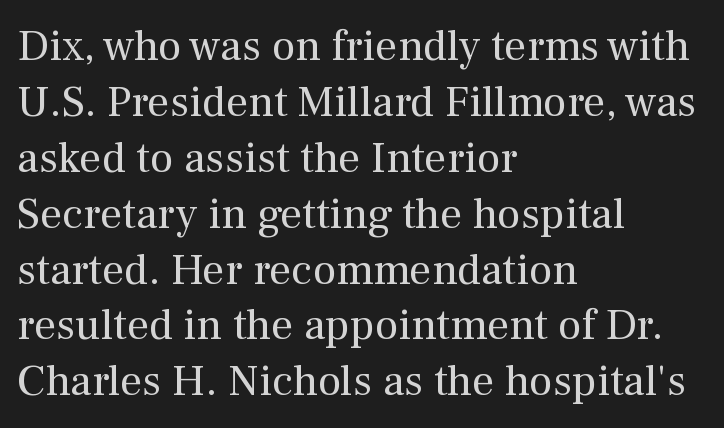
Q: Is the text bold? A: No.
Q: Is the text italic (slanted)? A: No, it is upright.
Q: Is the typeface a serif or a sans-serif typeface? A: Serif.
Q: Is the text underlined? A: No.
Q: How is the paragraph aligned? A: Left-aligned.
Q: Is the spacing between letters normal or unusually wide? A: Normal.
Q: Is the spacing between lines tight, normal or loose? A: Normal.
Q: Width (condensed, normal, or wide)? A: Normal.
Q: Stroke contrast? A: Medium.
Q: x-height? A: Medium.
Q: Monospaced? A: No.
